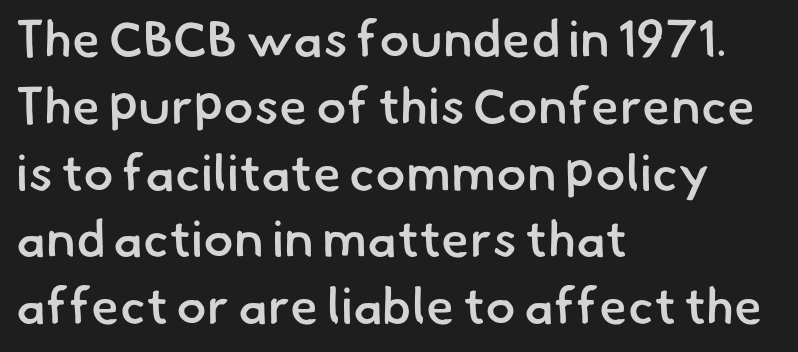
The image shows 51 px semibold sans-serif type; set left-aligned, normal line spacing (1.31x), normal letter spacing, not underlined; low stroke contrast and a small x-height.
